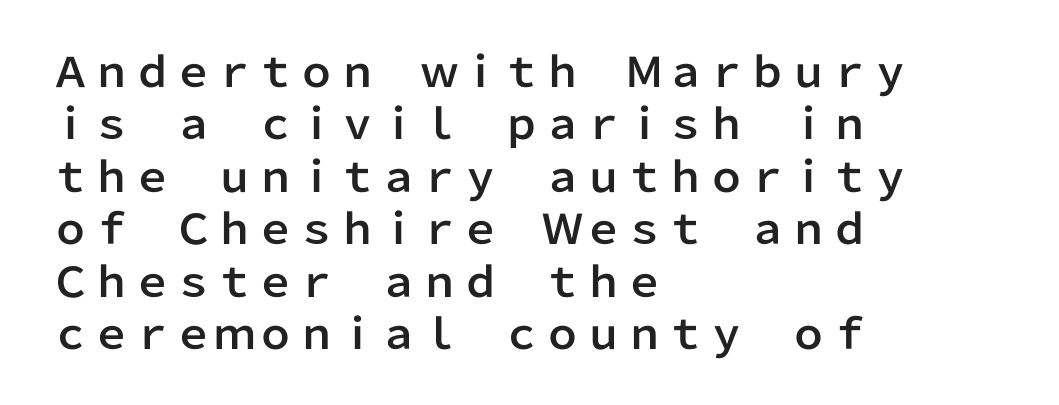
{"serif": "no", "italic": "no", "width": "normal", "stroke_contrast": "low", "x_height": "medium", "monospaced": "no", "underline": "no", "align": "left", "line_spacing": "normal", "line_spacing_ratio": 1.28, "letter_spacing": "normal", "letter_spacing_em": 0.0, "glyph_px": 41}
